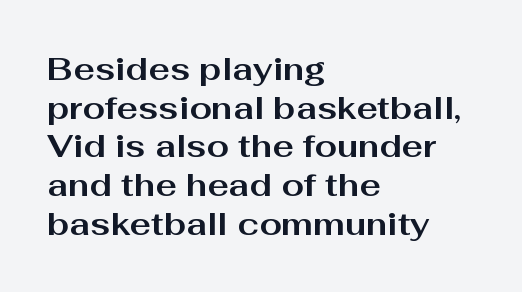
The image shows 32 px bold, wide sans-serif type, upright; set left-aligned, line spacing 1.21x, normal letter spacing, not underlined; medium stroke contrast and a medium x-height.
